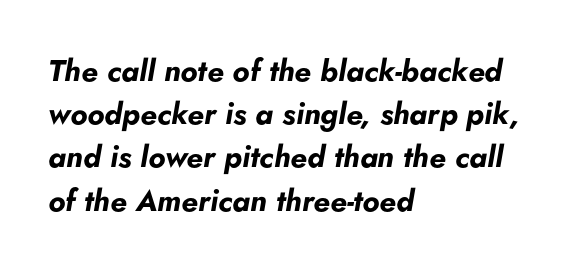
The image shows 30 px bold type, italic (leaning right); set left-aligned, normal line spacing (1.44x), normal letter spacing, not underlined; low stroke contrast and a small x-height.
